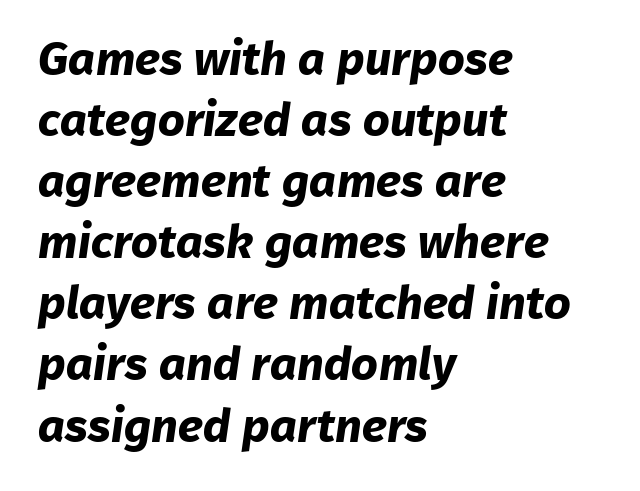
{"serif": "no", "bold": "yes", "weight": "bold", "width": "normal", "stroke_contrast": "low", "x_height": "medium", "monospaced": "no", "underline": "no", "align": "left", "line_spacing": "normal", "line_spacing_ratio": 1.3, "letter_spacing": "normal", "letter_spacing_em": 0.0, "glyph_px": 47}
